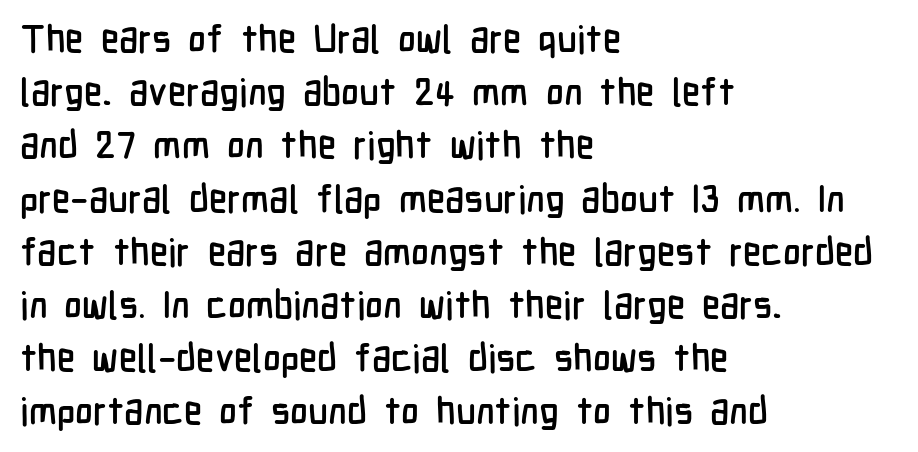
How are the letters spaced? Ordinarily, with no added tracking. Rendered with straight, roman letterforms. Bare-footed words on every line. I'd call this a sans setting — the letters go barefoot. A student would call this left alignment; a typographer would say flush left, rag right. The passage shown is typed in a proportional face where columns would drift.
